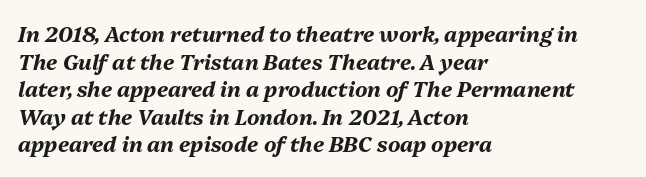
Heft: maximum for text — a bold. How are the letters spaced? Ordinarily, with no added tracking. Has an underline been added? It has not. A typesetter would call this leading conventional body-copy spacing.
